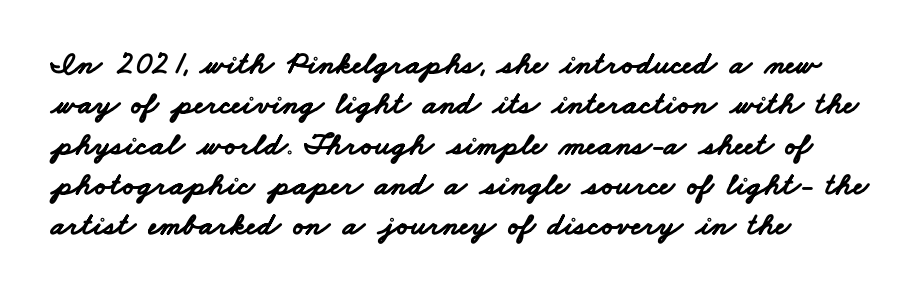
{"serif": "no", "bold": "yes", "weight": "bold", "width": "wide", "stroke_contrast": "low", "x_height": "small", "monospaced": "no", "underline": "no", "line_spacing": "normal", "line_spacing_ratio": 1.26, "letter_spacing": "normal", "letter_spacing_em": 0.0, "glyph_px": 32}
